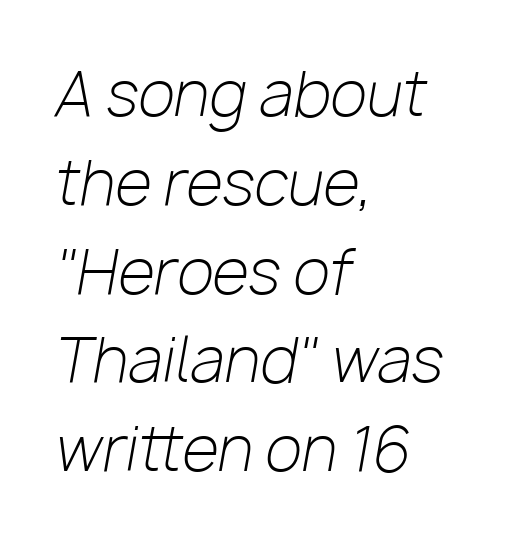
Spacing between characters is what you'd get straight out of the box. Notice how the passage keeps a crisp vertical edge on the left only. Has an underline been added? It has not. The rendering applies a slant to the glyphs. How would I describe the line gaps? Plain and ordinary. Character widths vary here, with narrow letters taking less room than wide ones.
